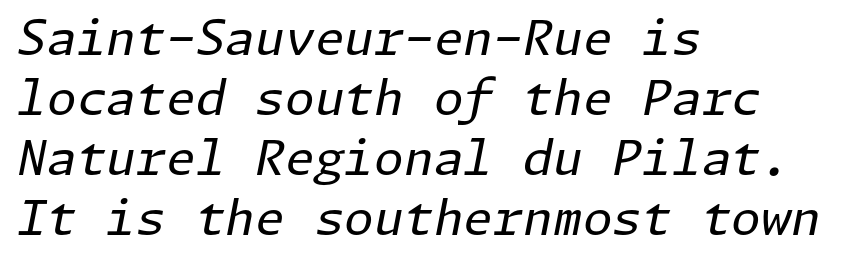
Each row of text sits above clean, open space. Letters have the restrained weight of plain body copy at most. Rows of type keep a routine distance in the vertical direction. Does extra space separate the letters? No, they use regular spacing. The text block is weighted toward the left margin, trailing off unevenly rightward.
